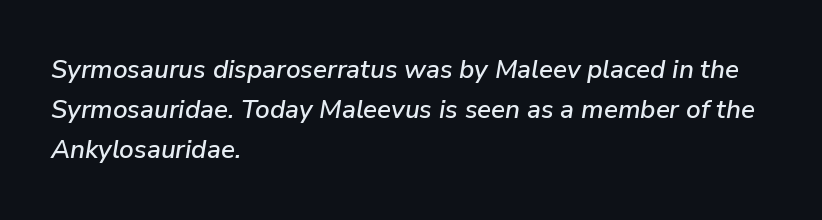
Is the block centered? No — it sits flush against the left margin. Lines of text with bare space underneath. A typesetter would call this zero additional tracking. Is the type slanted? Yes — the strokes lean at a clear angle. Notice how descenders clear the ascenders below comfortably — that's standard leading.
